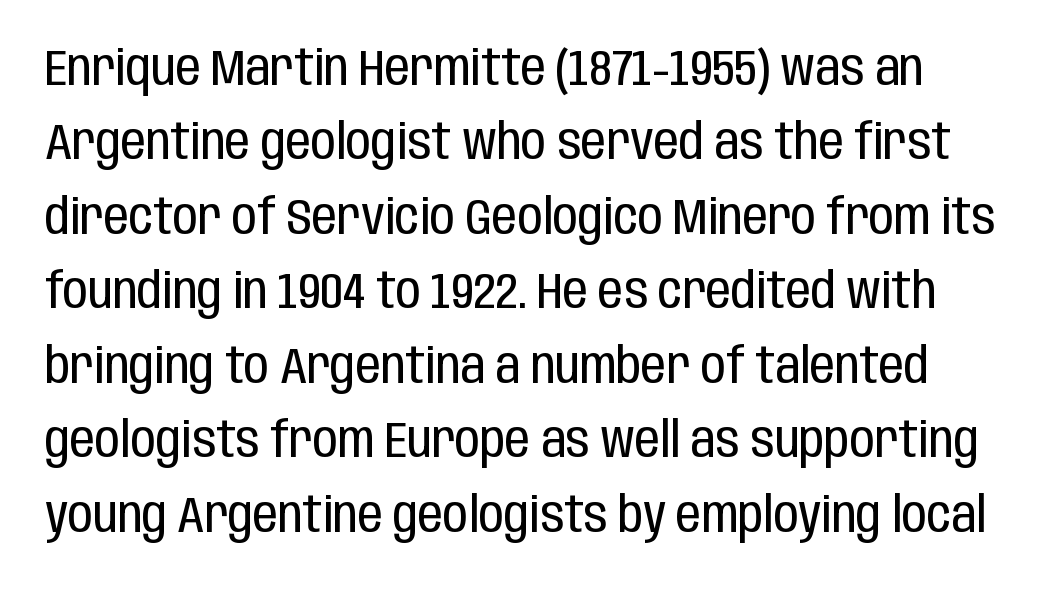
The image shows 50 px regular-weight, condensed sans-serif type, upright; set normal line spacing (1.49x), normal letter spacing, not underlined; low stroke contrast and a large x-height.
